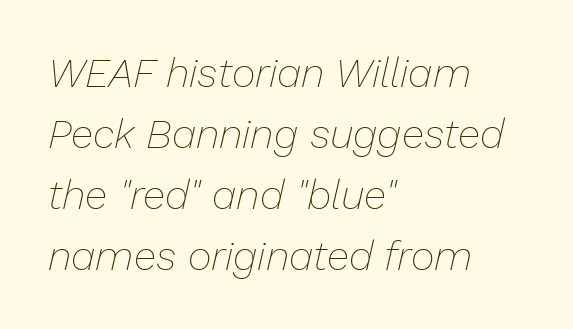
These glyphs show unthickened strokes, regular width or finer. The lettering tilts uniformly, giving the passage an italic look. Does extra space separate the letters? No, they use regular spacing. Horizontal alignment here is leftward, the default for most running prose.
